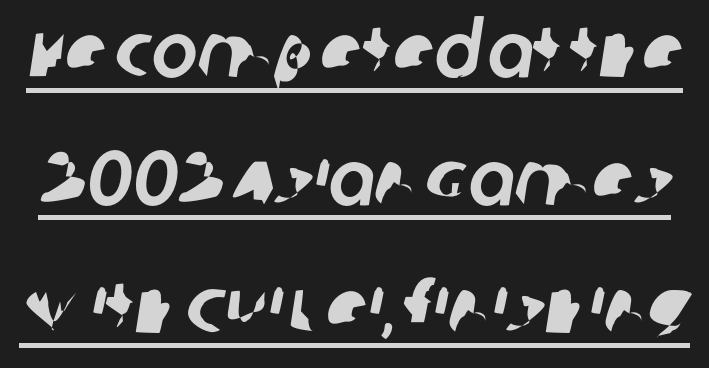
Baseline-to-baseline distance is the conventional proportion of letter height. A typesetter would call this zero additional tracking. The sample's only ornament is a line tracing under the words. In terms of letterform style, serifs are entirely absent.
